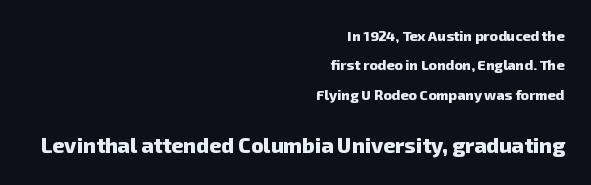
Q: Is the text bold? A: Yes.
Q: Is the text underlined? A: No.
Q: How is the paragraph aligned? A: Right-aligned.
Q: Is the spacing between letters normal or unusually wide? A: Normal.
Q: Is the spacing between lines tight, normal or loose? A: Loose.
Q: Which block of text is set in a larger size, the first (top) or the second (bottom)? A: The second (bottom) one.
